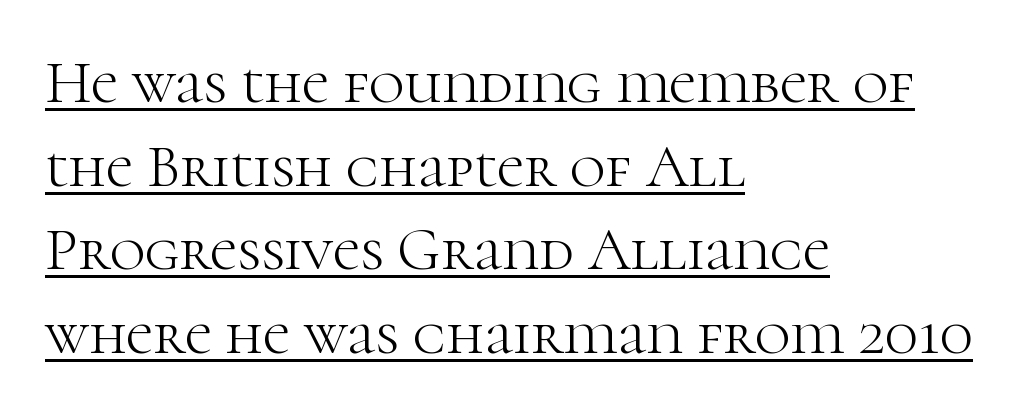
The image shows 61 px light serif type, upright; set left-aligned, normal line spacing (1.37x), normal letter spacing, underlined; high stroke contrast and a medium x-height.
